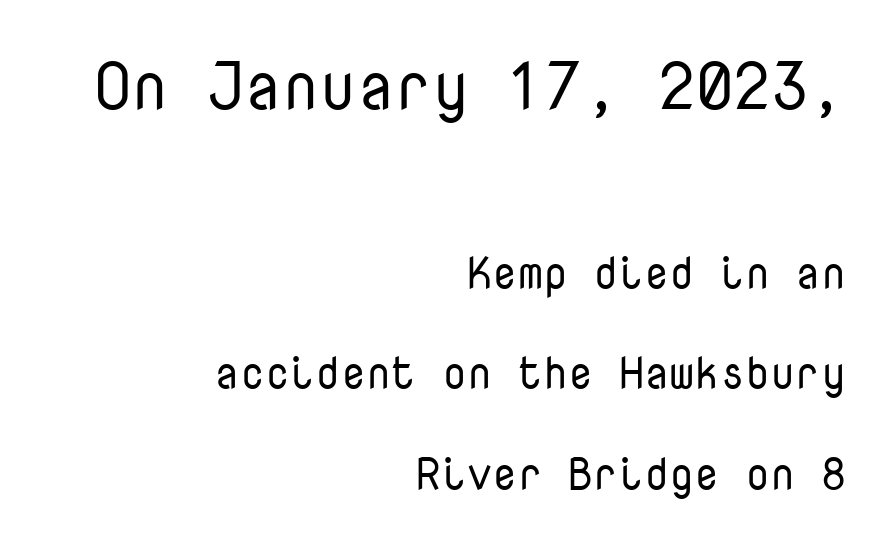
The image shows 67 px regular-weight sans-serif type, upright, monospaced; set right-aligned, loose line spacing (2.23x), normal letter spacing, not underlined; the first (top) block is 1.49x larger; low stroke contrast and a medium x-height.
